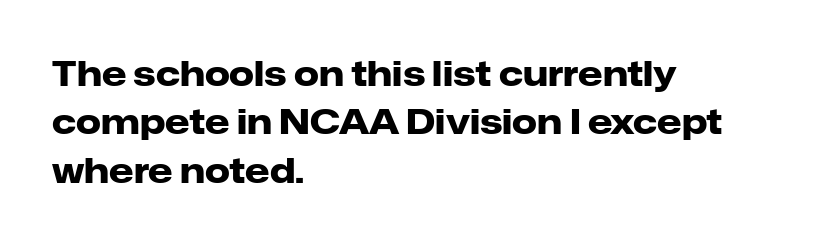
The image shows 35 px heavy sans-serif type, upright; set left-aligned, normal line spacing (1.38x), normal letter spacing, not underlined; low stroke contrast and a medium x-height.
